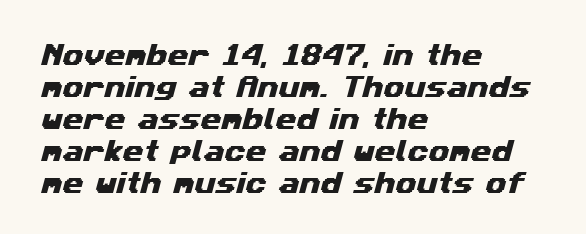
Tracking value appears to be zero — textbook default spacing. Notice how the passage keeps a crisp vertical edge on the left only. Anything drawn beneath the words? Only blank space. Baseline-to-baseline distance is the conventional proportion of letter height.
